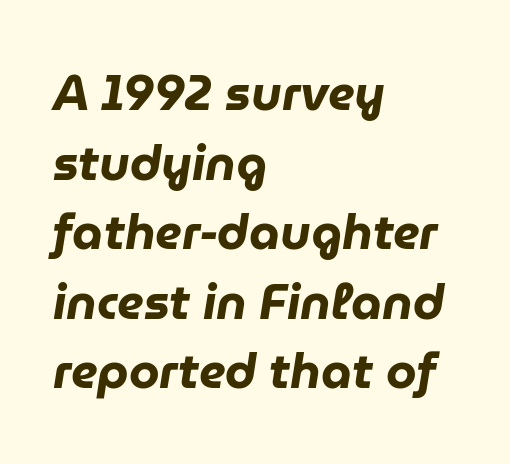
The image shows 49 px heavy type, italic (leaning right); set left-aligned, normal line spacing (1.42x), normal letter spacing, not underlined; low stroke contrast and a medium x-height.
